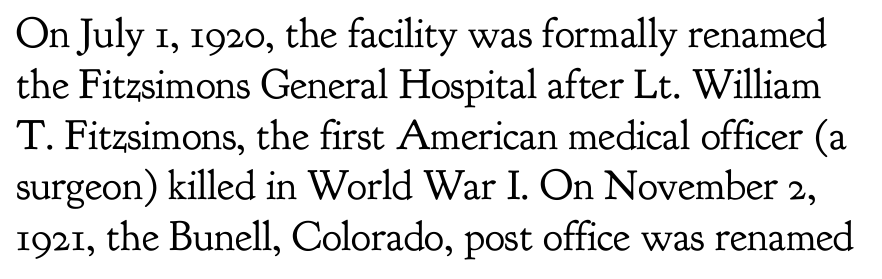
Q: Is the text bold? A: No.
Q: Is the text italic (slanted)? A: No, it is upright.
Q: Is the typeface a serif or a sans-serif typeface? A: Serif.
Q: Is the text underlined? A: No.
Q: Is the spacing between letters normal or unusually wide? A: Normal.
Q: Width (condensed, normal, or wide)? A: Normal.
Q: Stroke contrast? A: Low.
Q: x-height? A: Small.
Q: Monospaced? A: No.
